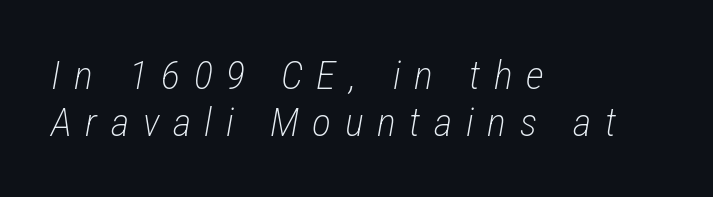
Q: Is the text bold? A: No.
Q: Is the text italic (slanted)? A: Yes, it leans right by about 12 degrees.
Q: Is the text underlined? A: No.
Q: How is the paragraph aligned? A: Left-aligned.
Q: Is the spacing between letters normal or unusually wide? A: Unusually wide.
Q: Width (condensed, normal, or wide)? A: Condensed.
Q: Stroke contrast? A: Low.
Q: x-height? A: Medium.
Q: Monospaced? A: No.
